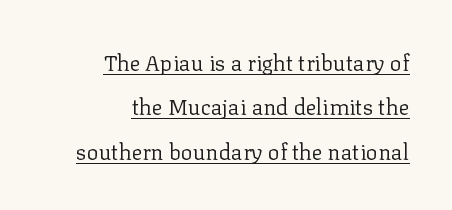
The image shows 22 px text type, upright; set right-aligned, loose line spacing (2.02x), normal letter spacing, underlined.
